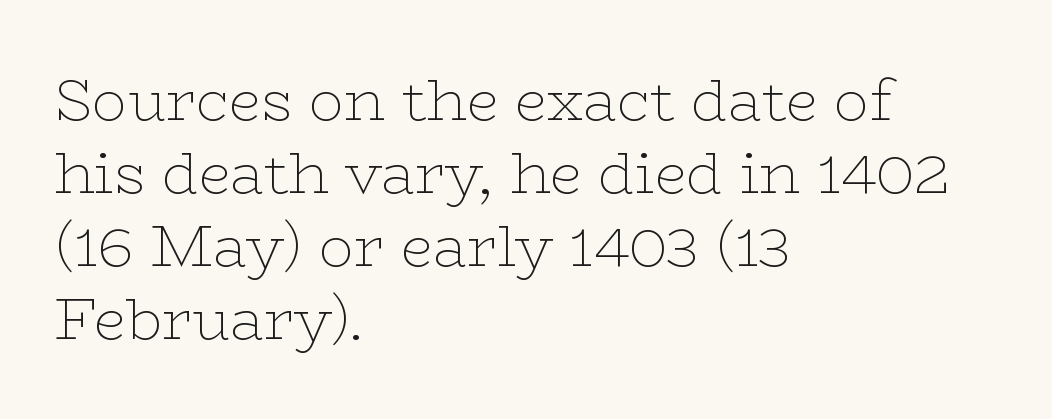
Q: Is the text bold? A: No.
Q: Is the text italic (slanted)? A: No, it is upright.
Q: Is the typeface a serif or a sans-serif typeface? A: Serif.
Q: Is the text underlined? A: No.
Q: How is the paragraph aligned? A: Left-aligned.
Q: Is the spacing between letters normal or unusually wide? A: Normal.
Q: Is the spacing between lines tight, normal or loose? A: Normal.
Q: Width (condensed, normal, or wide)? A: Wide.
Q: Stroke contrast? A: Low.
Q: x-height? A: Medium.
Q: Monospaced? A: No.
